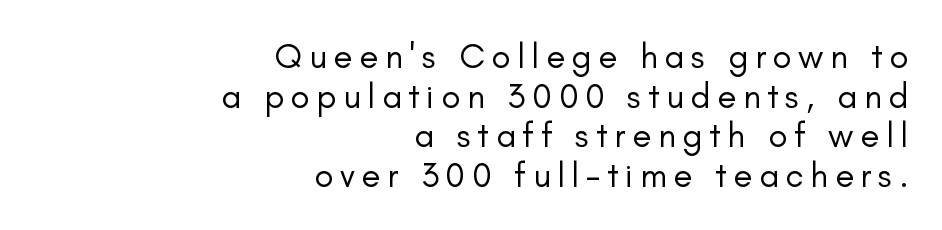
Which margin do the lines hug? The right one — the left edge is uneven. The typeface chosen for these lines omits serifs. The words here are not underlined. Character widths vary here, with narrow letters taking less room than wide ones. No chunkiness to these letters — they're not bold. These lines were composed using upright roman letters.
